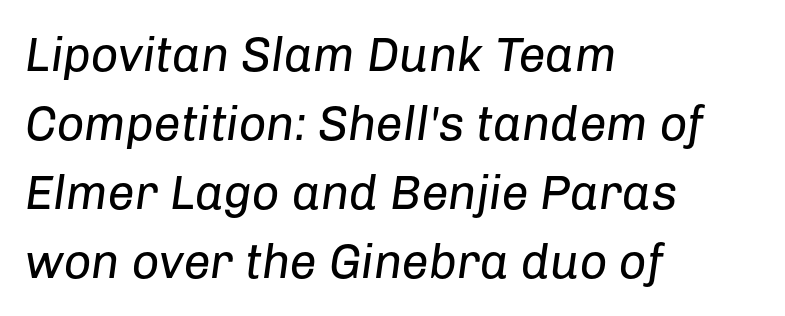
{"italic": "yes", "lean": "right", "slant_degrees": 8, "bold": "no", "weight": "regular", "width": "normal", "stroke_contrast": "low", "x_height": "medium", "monospaced": "no", "underline": "no", "align": "left", "line_spacing": "normal", "line_spacing_ratio": 1.44, "letter_spacing": "normal", "letter_spacing_em": 0.0, "glyph_px": 48}
